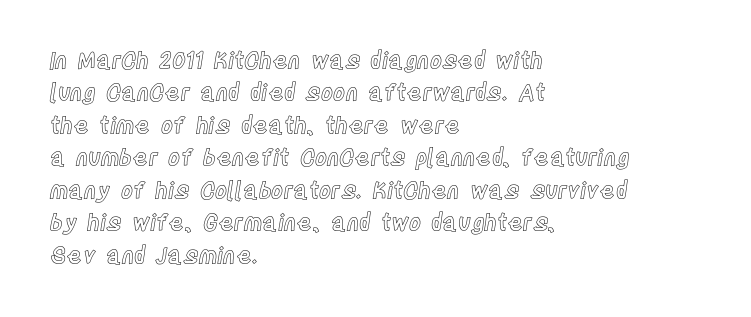
{"underline": "no", "align": "left", "line_spacing": "normal", "line_spacing_ratio": 1.41, "letter_spacing": "normal", "letter_spacing_em": 0.0, "glyph_px": 23}
